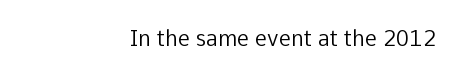
The image shows 22 px text type, upright; set right-aligned, normal letter spacing, not underlined.
